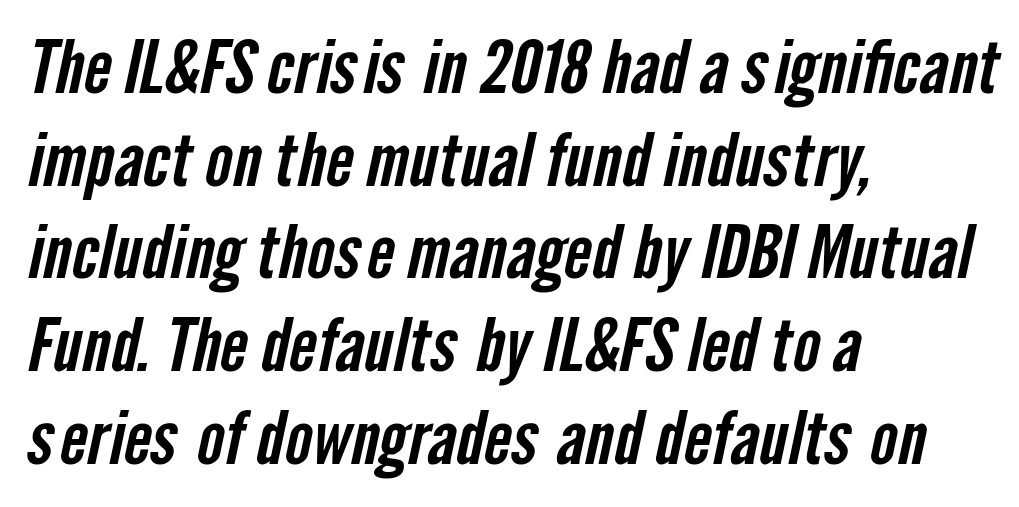
Q: Is the typeface a serif or a sans-serif typeface? A: Sans-serif.
Q: Is the text underlined? A: No.
Q: How is the paragraph aligned? A: Left-aligned.
Q: Is the spacing between letters normal or unusually wide? A: Normal.
Q: Is the spacing between lines tight, normal or loose? A: Normal.
Q: Width (condensed, normal, or wide)? A: Condensed.
Q: Stroke contrast? A: Low.
Q: x-height? A: Medium.
Q: Monospaced? A: No.
